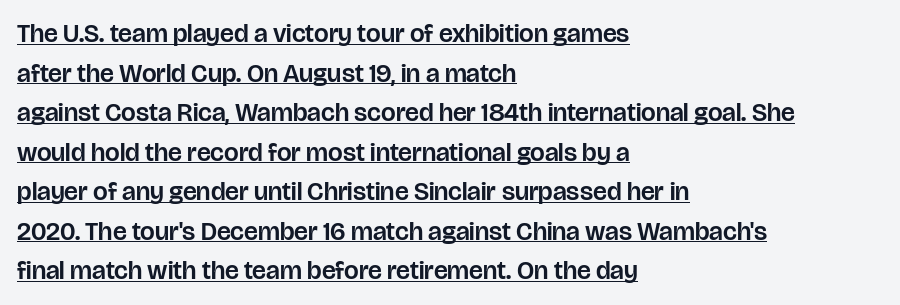
Q: Is the text italic (slanted)? A: No, it is upright.
Q: Is the text underlined? A: Yes.
Q: How is the paragraph aligned? A: Left-aligned.
Q: Is the spacing between letters normal or unusually wide? A: Normal.
Q: Is the spacing between lines tight, normal or loose? A: Normal.
